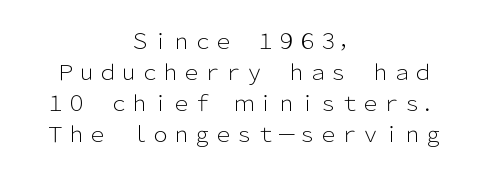
Is there much room between lines? A standard amount, neither cramped nor airy. This rendering features lettering with no underline. Caption: standard tracking, unaltered. Typeset on center — no edge is straight. Unbolded letterforms with no extra heft.
